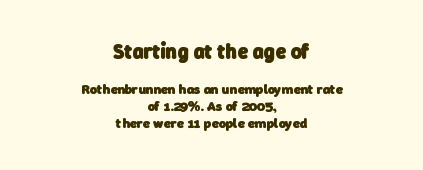
{"bold": "yes", "underline": "no", "align": "center", "line_spacing_ratio": 1.23, "letter_spacing": "normal", "letter_spacing_em": 0.0, "larger_block": "first", "size_ratio": 1.5, "glyph_px": 21}
